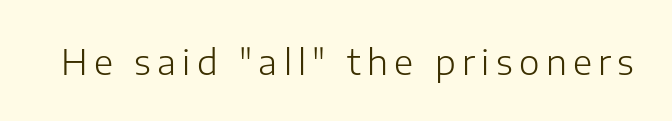
Q: Is the text bold? A: No.
Q: Is the text italic (slanted)? A: No, it is upright.
Q: Is the typeface a serif or a sans-serif typeface? A: Sans-serif.
Q: Is the text underlined? A: No.
Q: Width (condensed, normal, or wide)? A: Normal.
Q: Stroke contrast? A: Low.
Q: x-height? A: Medium.
Q: Monospaced? A: No.
